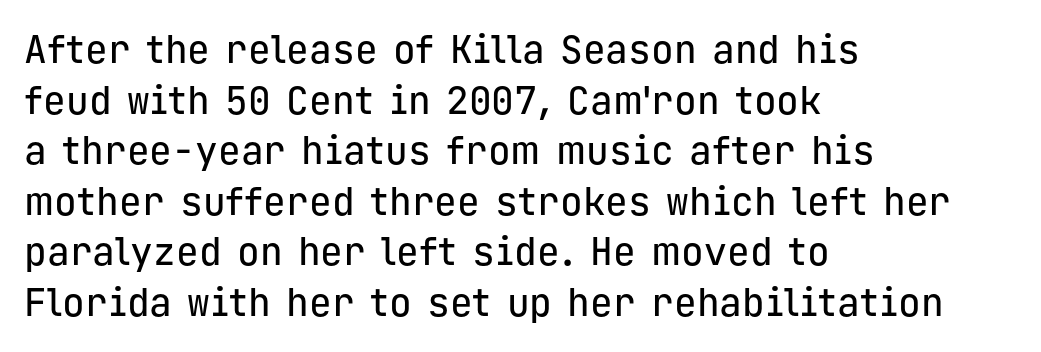
{"serif": "no", "italic": "no", "width": "normal", "stroke_contrast": "low", "x_height": "medium", "monospaced": "yes", "underline": "no", "align": "left", "line_spacing": "normal", "line_spacing_ratio": 1.33, "letter_spacing": "normal", "letter_spacing_em": 0.0, "glyph_px": 38}
